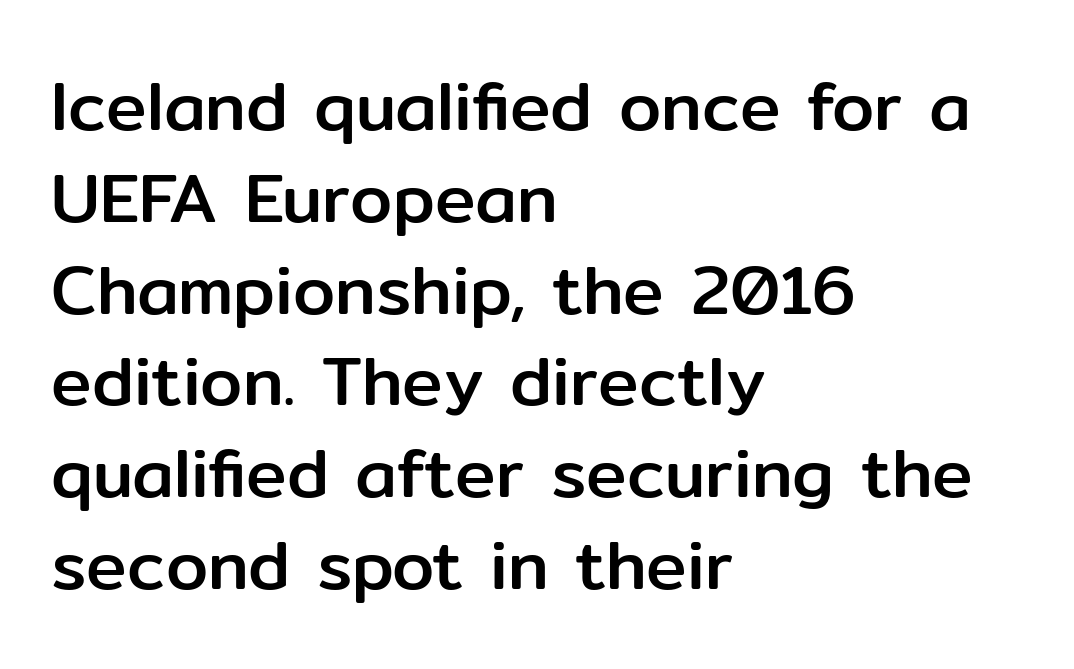
The foot of each line stays bare and open. The text was rendered using a sans face with plain stroke endings. Each letter keeps its own natural width here, so spacing adapts to shape. Quick note: interline space is typical. The gaps between neighbouring characters are ordinary and unremarkable.
